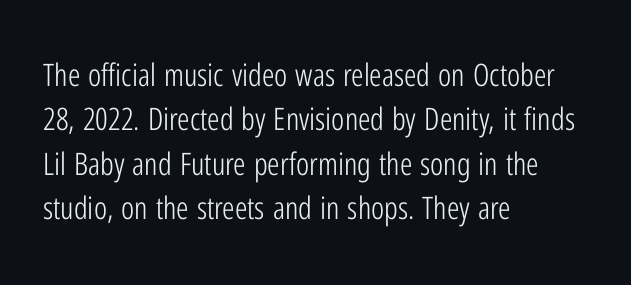
{"serif": "no", "italic": "no", "bold": "no", "weight": "light", "width": "condensed", "stroke_contrast": "low", "x_height": "medium", "monospaced": "no", "underline": "no", "align": "left", "line_spacing": "normal", "line_spacing_ratio": 1.43, "letter_spacing": "normal", "letter_spacing_em": 0.0, "glyph_px": 31}
